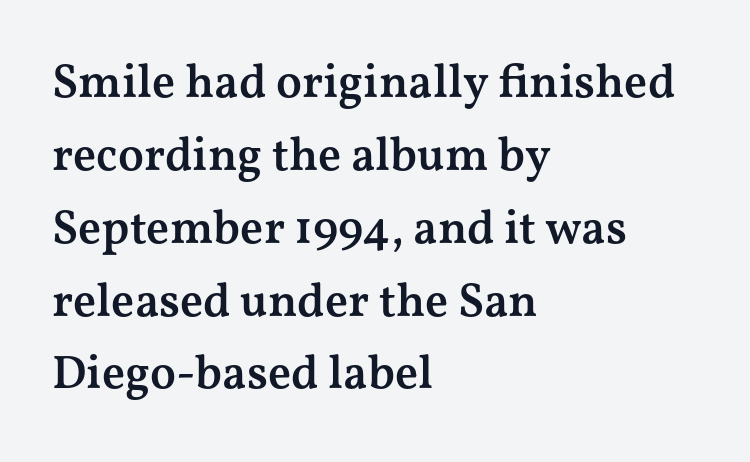
The ragged edge is on the right, which tells us the setting is flush left. The face used here is a semibold: visibly heavier than regular, lighter than bold. The characters display serif detailing at their extremities. You could call the tracking neutral — neither tight nor loose. Is there much room between lines? A standard amount, neither cramped nor airy.
